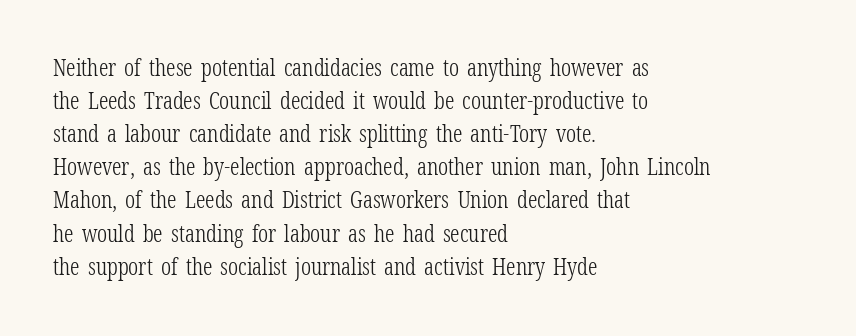
The image shows 23 px text type, upright; set left-aligned, normal line spacing (1.44x), normal letter spacing, not underlined.
